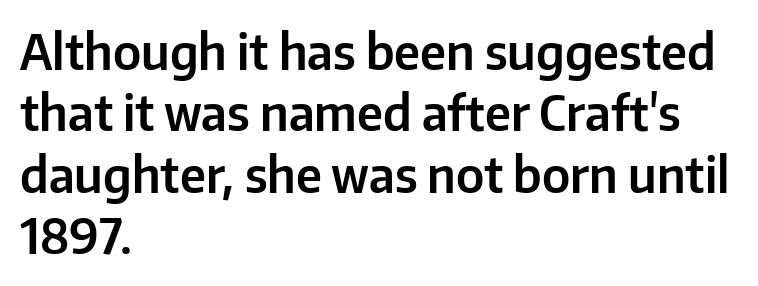
This sample uses a sans-serif face. Reading down the column, the eye jumps a familiar distance to each next line. Descender tails drop into unmarked territory. The horizontal fit of the characters is conventional and even. The paragraph has a hard left edge and a soft right edge.
